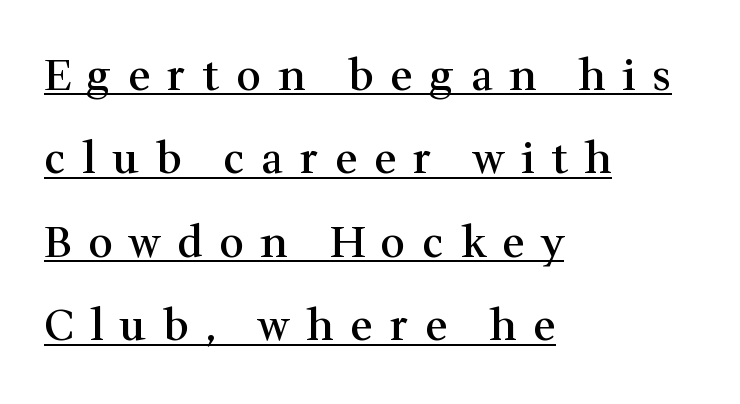
The image shows 43 px semibold serif type, upright; set left-aligned, loose line spacing (1.94x), unusually wide letter spacing (+0.39 em), underlined; medium stroke contrast and a medium x-height.
